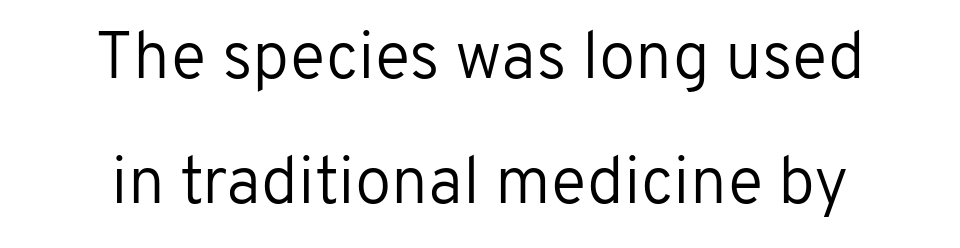
A centered setting, common on invitations and titles, is used for this passage. Font category for this specimen: sans-serif. Stroke mass is kept to a normal reading level or below. Looks like regular typesetting: each glyph gets only the width it needs.
